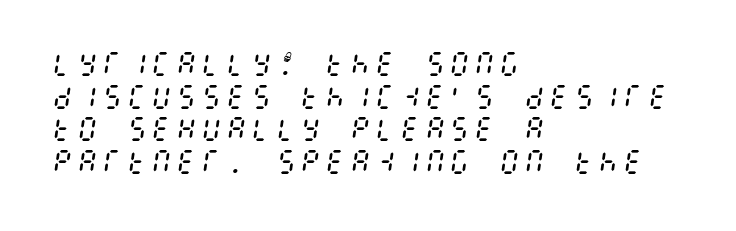
The image shows 27 px text type, italic (leaning right); set left-aligned, line spacing 1.21x, not underlined.
